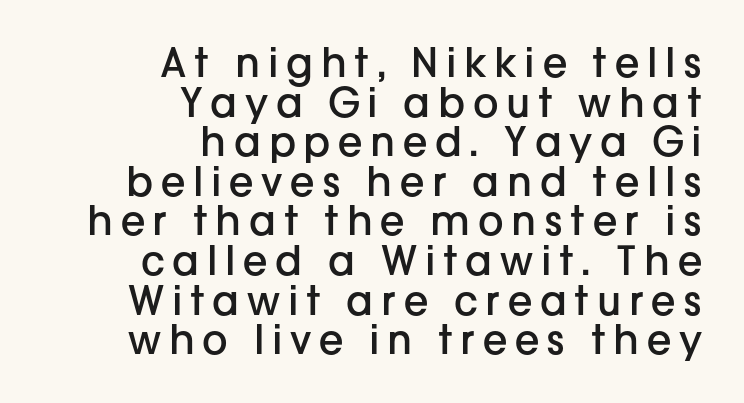
{"serif": "no", "italic": "no", "bold": "semi", "weight": "semibold", "width": "normal", "stroke_contrast": "low", "x_height": "medium", "monospaced": "no", "underline": "no", "align": "right", "line_spacing": "tight", "line_spacing_ratio": 0.99, "glyph_px": 40}
